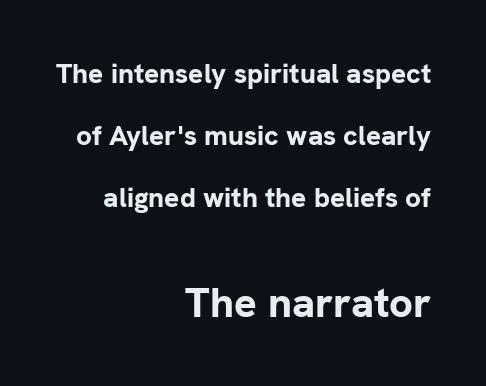
Q: Is the text bold? A: Yes.
Q: Is the text italic (slanted)? A: No, it is upright.
Q: Is the typeface a serif or a sans-serif typeface? A: Sans-serif.
Q: Is the text underlined? A: No.
Q: How is the paragraph aligned? A: Right-aligned.
Q: Is the spacing between letters normal or unusually wide? A: Normal.
Q: Is the spacing between lines tight, normal or loose? A: Loose.
Q: Which block of text is set in a larger size, the first (top) or the second (bottom)? A: The second (bottom) one.
Q: Width (condensed, normal, or wide)? A: Normal.
Q: Stroke contrast? A: Low.
Q: x-height? A: Medium.
Q: Monospaced? A: No.
